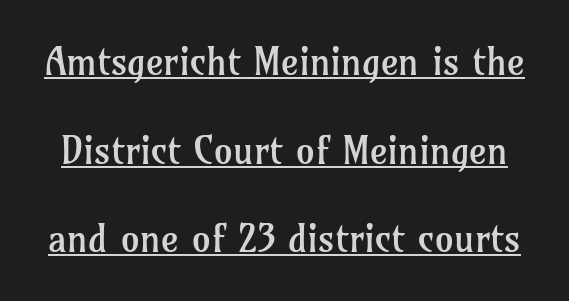
The image shows 38 px regular-weight serif type, upright; set loose line spacing (2.33x), normal letter spacing, underlined; low stroke contrast and a medium x-height.
